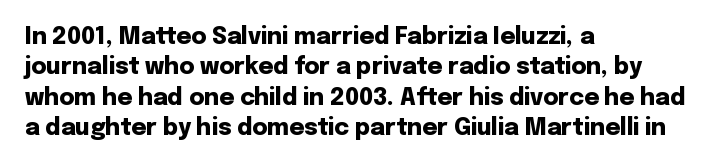
Each word holds together tightly as a unit, with standard inter-letter gaps. Typeset ragged right — the left edge is the straight one. Has an underline been added? It has not. The passage shown stacks its lines at a standard gap. A typesetter would mark this as roman, not italic. The passage shown is emphatically bold.
